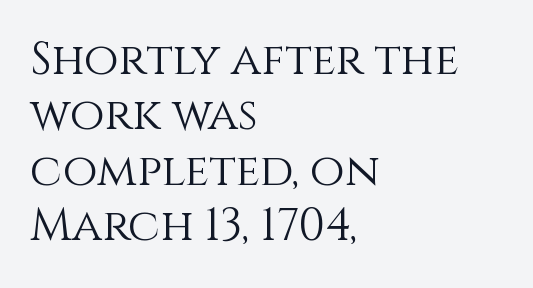
Q: Is the text bold? A: No.
Q: Is the text italic (slanted)? A: No, it is upright.
Q: Is the text underlined? A: No.
Q: How is the paragraph aligned? A: Left-aligned.
Q: Is the spacing between letters normal or unusually wide? A: Normal.
Q: Width (condensed, normal, or wide)? A: Normal.
Q: x-height? A: Large.
Q: Monospaced? A: No.
